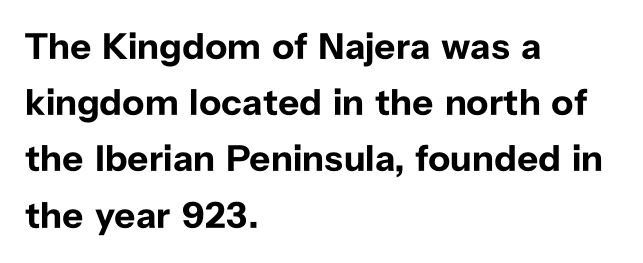
{"serif": "no", "italic": "no", "bold": "yes", "weight": "bold", "width": "normal", "stroke_contrast": "low", "x_height": "medium", "monospaced": "no", "underline": "no", "align": "left", "line_spacing": "normal", "line_spacing_ratio": 1.52, "letter_spacing": "normal", "letter_spacing_em": 0.0, "glyph_px": 37}
